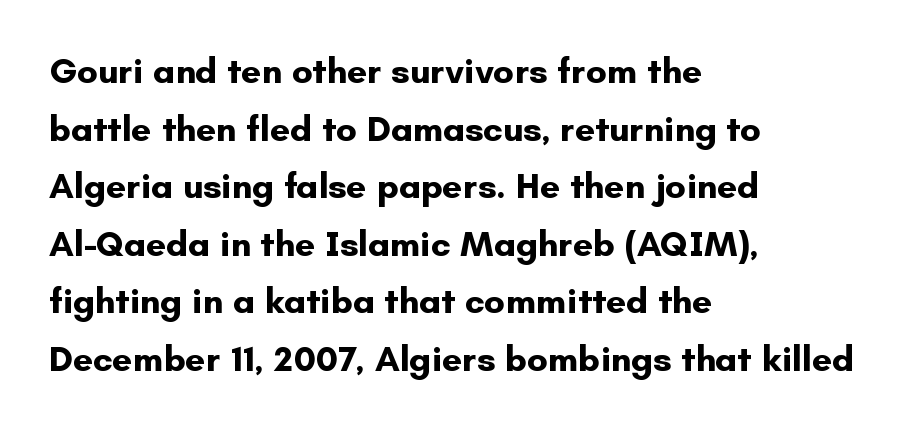
{"serif": "no", "italic": "no", "bold": "yes", "weight": "bold", "width": "normal", "stroke_contrast": "low", "x_height": "small", "monospaced": "no", "underline": "no", "align": "left", "line_spacing": "normal", "line_spacing_ratio": 1.6, "letter_spacing": "normal", "letter_spacing_em": 0.0, "glyph_px": 36}
